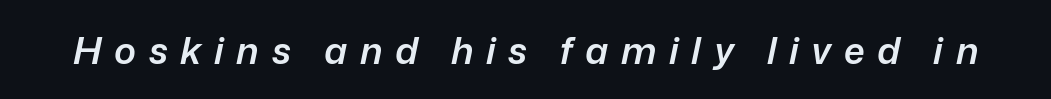
Slightly chunky letters — semibold, I'd say, not full bold. Look at the tracking — it's clearly loosened, letters drifting apart. The rendering uses natural spacing where letterforms have individual widths. An italicized treatment has been applied to the whole sample. Letters rest on an invisible, unmarked baseline.
